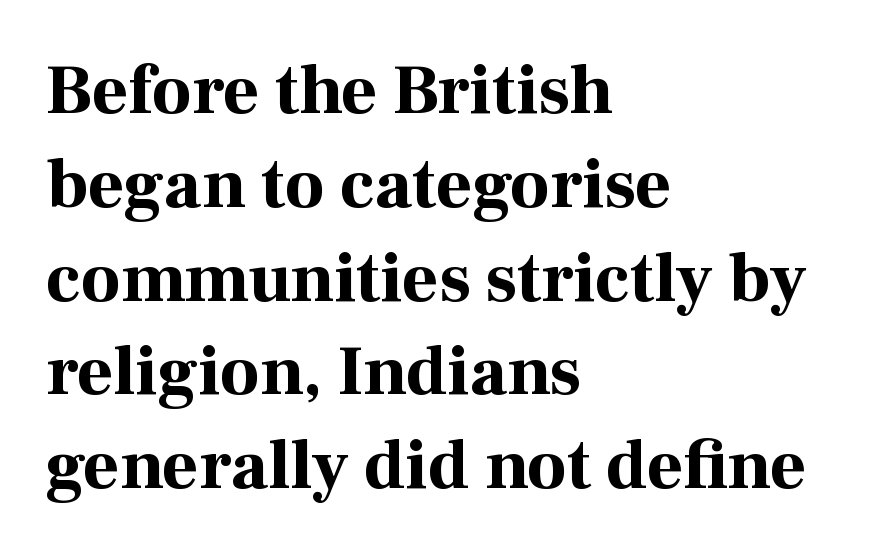
The image shows 70 px bold serif type, upright; set left-aligned, normal line spacing (1.34x), normal letter spacing, not underlined; high stroke contrast and a medium x-height.
